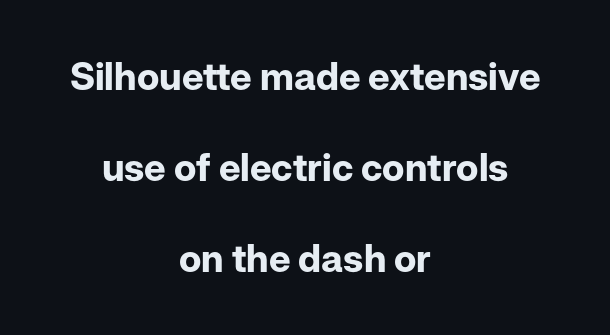
The image shows 38 px bold sans-serif type, upright; set centered, loose line spacing (2.39x), normal letter spacing, not underlined; low stroke contrast and a medium x-height.
